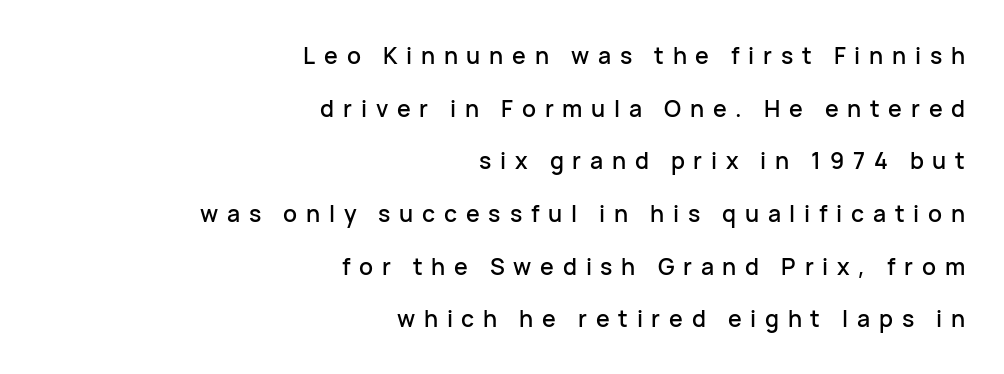
{"italic": "no", "underline": "no", "align": "right", "line_spacing": "loose", "line_spacing_ratio": 2.29, "letter_spacing": "wide", "letter_spacing_em": 0.38, "glyph_px": 23}
